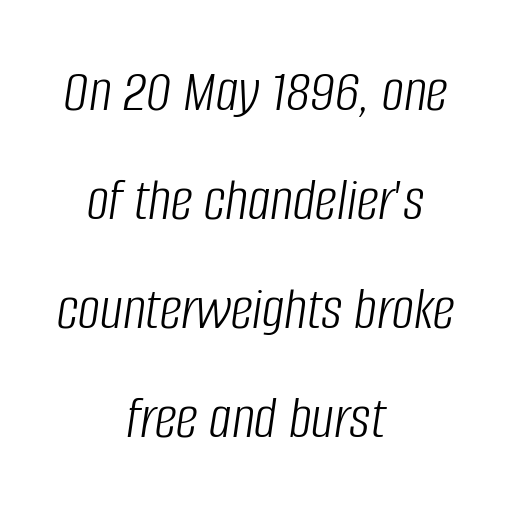
Is the block centered? Yes — each line is placed symmetrically about the middle. You can tell it's italic because the verticals aren't actually vertical. No extra tracking has been applied to these lines. Unbolded letterforms with no extra heft.
